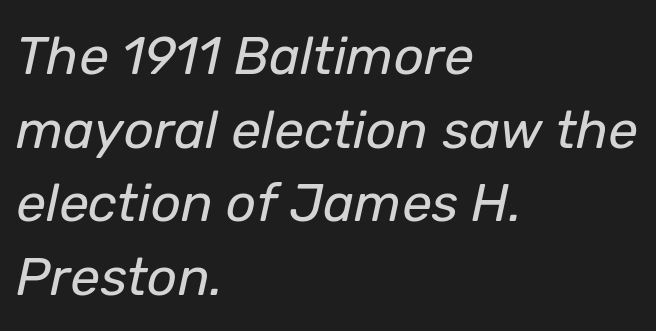
{"italic": "yes", "lean": "right", "slant_degrees": 12, "bold": "no", "weight": "regular", "width": "normal", "stroke_contrast": "low", "x_height": "medium", "monospaced": "no", "underline": "no", "align": "left", "line_spacing": "normal", "line_spacing_ratio": 1.39, "letter_spacing": "normal", "letter_spacing_em": 0.0, "glyph_px": 53}
